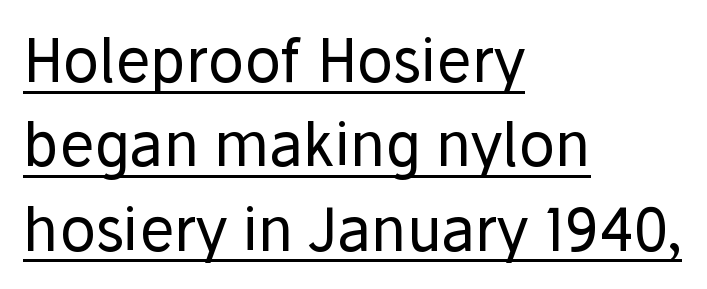
{"serif": "no", "italic": "no", "bold": "no", "weight": "regular", "width": "normal", "stroke_contrast": "low", "x_height": "medium", "monospaced": "no", "underline": "yes", "align": "left", "line_spacing": "normal", "line_spacing_ratio": 1.43, "letter_spacing": "normal", "letter_spacing_em": 0.0, "glyph_px": 59}
